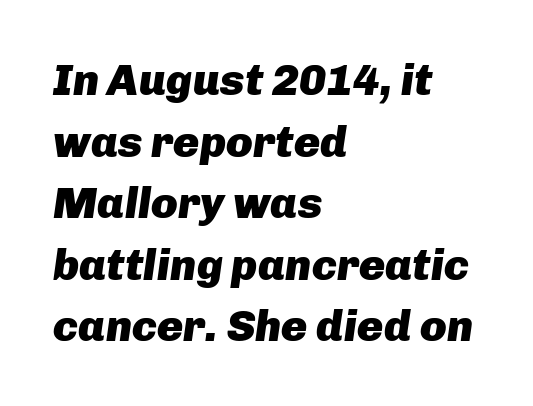
Q: Is the text bold? A: Yes.
Q: Is the text italic (slanted)? A: Yes, it leans right by about 8 degrees.
Q: Is the text underlined? A: No.
Q: How is the paragraph aligned? A: Left-aligned.
Q: Is the spacing between letters normal or unusually wide? A: Normal.
Q: Is the spacing between lines tight, normal or loose? A: Normal.
Q: Width (condensed, normal, or wide)? A: Normal.
Q: Stroke contrast? A: Low.
Q: x-height? A: Medium.
Q: Monospaced? A: No.
